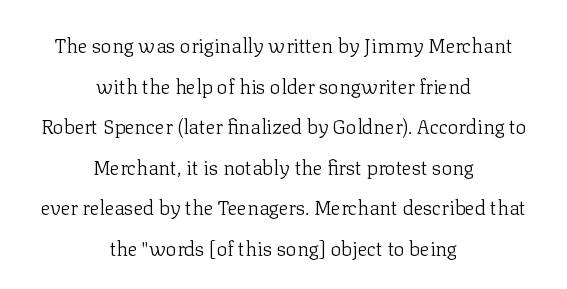
{"italic": "no", "bold": "no", "underline": "no", "align": "center", "line_spacing": "loose", "line_spacing_ratio": 2.03, "letter_spacing": "normal", "letter_spacing_em": 0.0, "glyph_px": 20}
